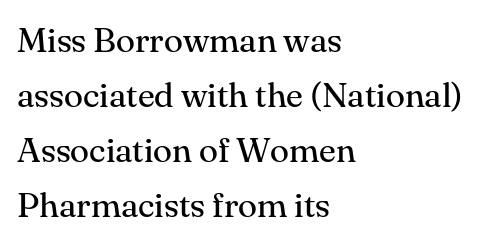
Q: Is the text bold? A: No.
Q: Is the text italic (slanted)? A: No, it is upright.
Q: Is the typeface a serif or a sans-serif typeface? A: Serif.
Q: Is the text underlined? A: No.
Q: How is the paragraph aligned? A: Left-aligned.
Q: Is the spacing between letters normal or unusually wide? A: Normal.
Q: Is the spacing between lines tight, normal or loose? A: Normal.
Q: Width (condensed, normal, or wide)? A: Normal.
Q: Stroke contrast? A: Medium.
Q: x-height? A: Small.
Q: Monospaced? A: No.
